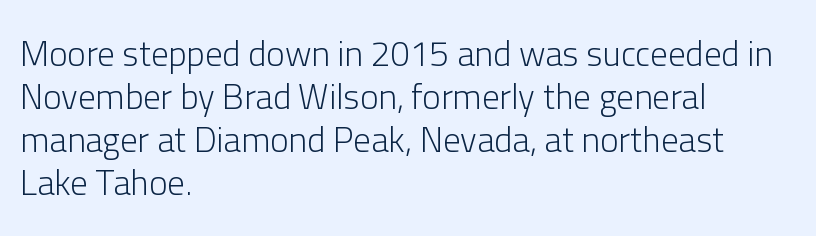
Q: Is the text bold? A: No.
Q: Is the text italic (slanted)? A: No, it is upright.
Q: Is the typeface a serif or a sans-serif typeface? A: Sans-serif.
Q: Is the text underlined? A: No.
Q: How is the paragraph aligned? A: Left-aligned.
Q: Is the spacing between letters normal or unusually wide? A: Normal.
Q: Width (condensed, normal, or wide)? A: Normal.
Q: Stroke contrast? A: Low.
Q: x-height? A: Medium.
Q: Monospaced? A: No.
